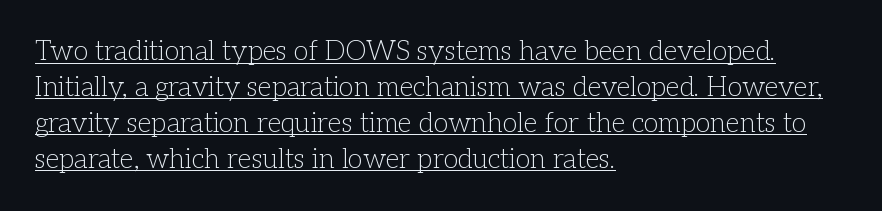
{"italic": "no", "bold": "no", "underline": "yes", "align": "left", "line_spacing": "normal", "line_spacing_ratio": 1.33, "letter_spacing": "normal", "letter_spacing_em": 0.0, "glyph_px": 27}
